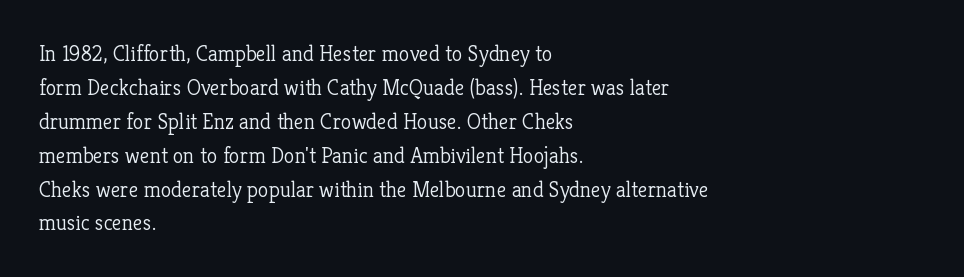
{"italic": "no", "bold": "no", "underline": "no", "align": "left", "line_spacing": "normal", "line_spacing_ratio": 1.54, "letter_spacing": "normal", "letter_spacing_em": 0.0, "glyph_px": 22}
